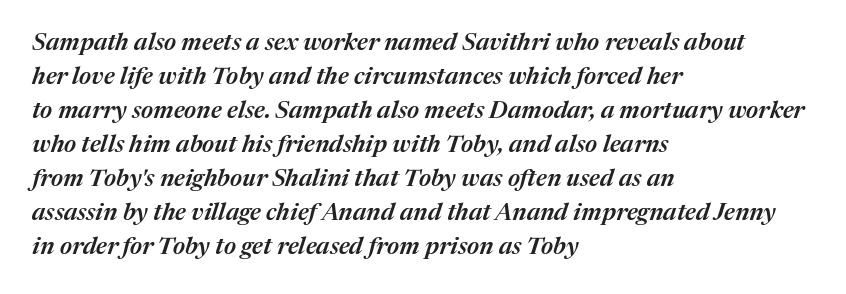
Q: Is the text bold? A: Semi-bold.
Q: Is the text italic (slanted)? A: Yes, it leans right by about 17 degrees.
Q: Is the text underlined? A: No.
Q: How is the paragraph aligned? A: Left-aligned.
Q: Is the spacing between letters normal or unusually wide? A: Normal.
Q: Is the spacing between lines tight, normal or loose? A: Normal.
